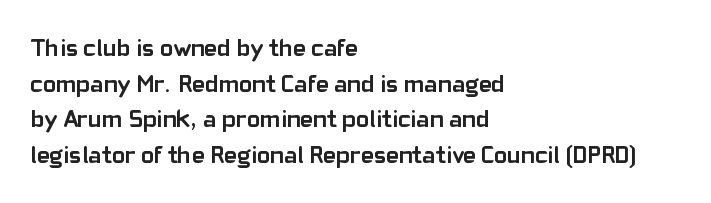
The image shows 25 px bold type, upright; set left-aligned, normal line spacing (1.43x), normal letter spacing, not underlined.
